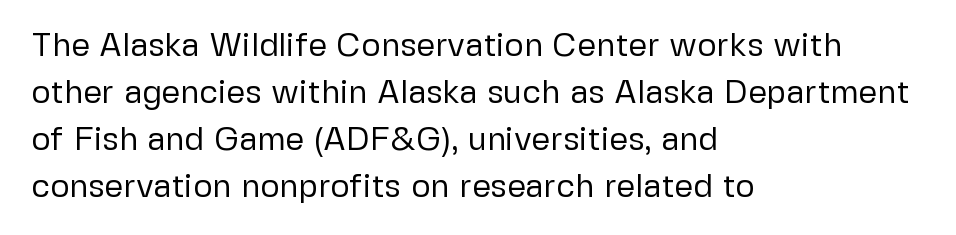
The image shows 33 px regular-weight sans-serif type, upright; set left-aligned, normal line spacing (1.42x), normal letter spacing, not underlined; low stroke contrast and a medium x-height.
